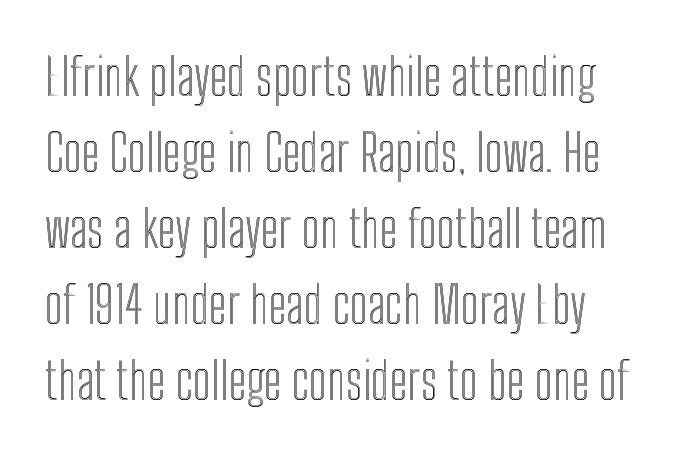
The image shows 51 px condensed type, upright; set normal line spacing (1.49x), normal letter spacing, not underlined; a medium x-height.
